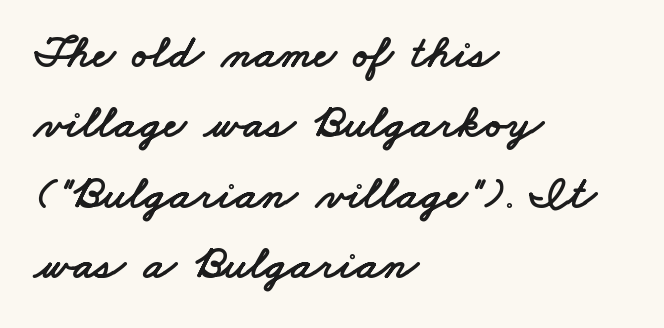
Q: Is the typeface a serif or a sans-serif typeface? A: Sans-serif.
Q: Is the text underlined? A: No.
Q: How is the paragraph aligned? A: Left-aligned.
Q: Is the spacing between letters normal or unusually wide? A: Normal.
Q: Is the spacing between lines tight, normal or loose? A: Normal.
Q: Width (condensed, normal, or wide)? A: Wide.
Q: Stroke contrast? A: Low.
Q: x-height? A: Small.
Q: Monospaced? A: No.
